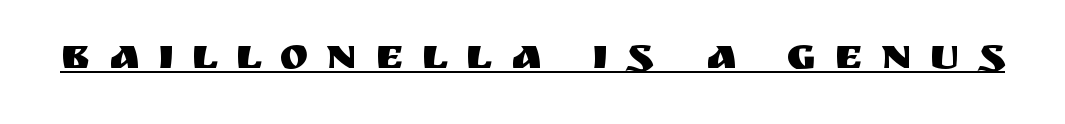
The image shows 43 px sans-serif type, upright; set unusually wide letter spacing (+0.42 em), underlined; medium stroke contrast and a large x-height.
